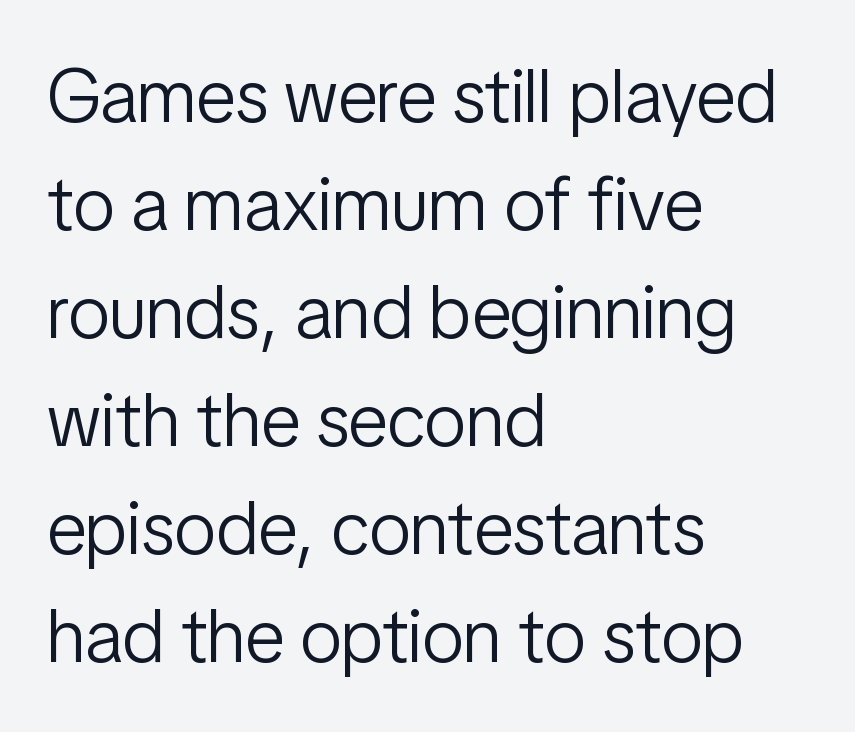
Q: Is the text bold? A: No.
Q: Is the text italic (slanted)? A: No, it is upright.
Q: Is the typeface a serif or a sans-serif typeface? A: Sans-serif.
Q: Is the text underlined? A: No.
Q: How is the paragraph aligned? A: Left-aligned.
Q: Is the spacing between letters normal or unusually wide? A: Normal.
Q: Is the spacing between lines tight, normal or loose? A: Normal.
Q: Width (condensed, normal, or wide)? A: Condensed.
Q: Stroke contrast? A: Low.
Q: x-height? A: Medium.
Q: Monospaced? A: No.
